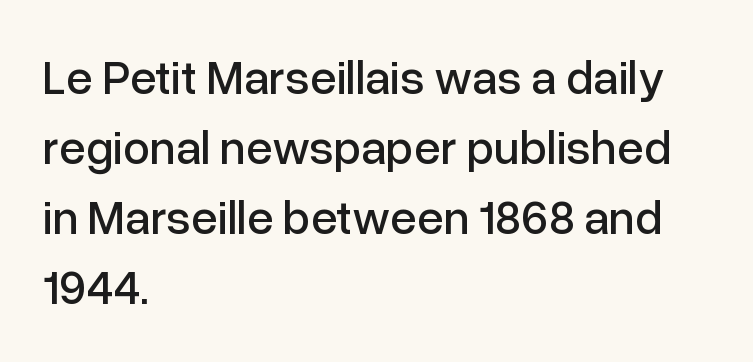
Q: Is the text italic (slanted)? A: No, it is upright.
Q: Is the typeface a serif or a sans-serif typeface? A: Sans-serif.
Q: Is the text underlined? A: No.
Q: How is the paragraph aligned? A: Left-aligned.
Q: Is the spacing between letters normal or unusually wide? A: Normal.
Q: Is the spacing between lines tight, normal or loose? A: Normal.
Q: Width (condensed, normal, or wide)? A: Normal.
Q: Stroke contrast? A: Low.
Q: x-height? A: Medium.
Q: Monospaced? A: No.
